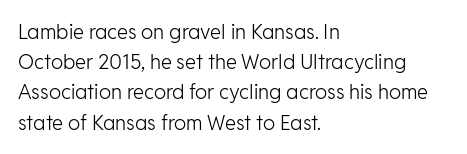
{"italic": "no", "bold": "no", "underline": "no", "align": "left", "line_spacing": "normal", "line_spacing_ratio": 1.51, "letter_spacing": "normal", "letter_spacing_em": 0.0, "glyph_px": 20}
